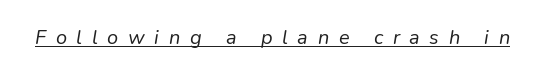
The words here are underlined. Weight: not bold — regular or lighter. The glyphs look as if they've been sheared to an angle. This rendering widens character spacing well past its baseline value.
